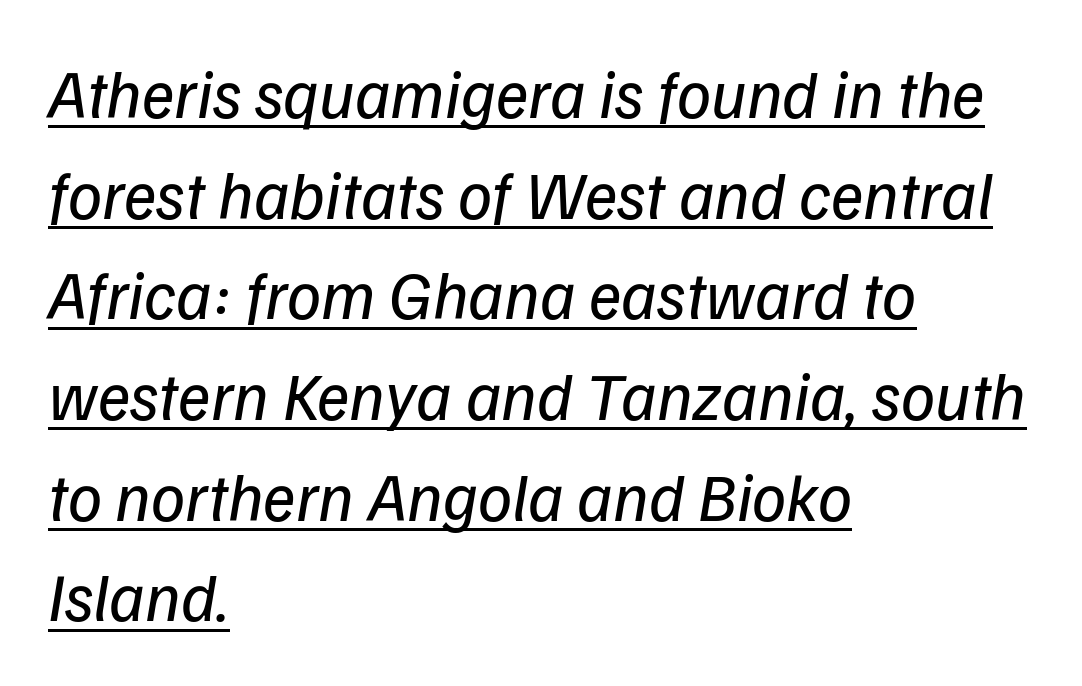
The image shows 68 px regular-weight sans-serif type; set left-aligned, normal line spacing (1.48x), normal letter spacing, underlined; low stroke contrast and a medium x-height.
